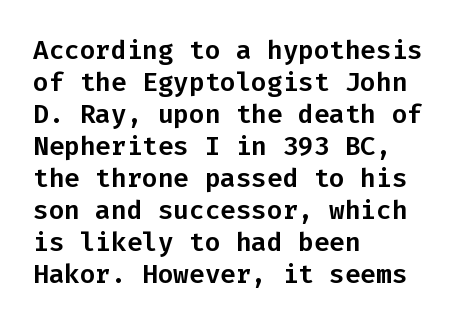
Q: Is the text italic (slanted)? A: No, it is upright.
Q: Is the text underlined? A: No.
Q: How is the paragraph aligned? A: Left-aligned.
Q: Is the spacing between letters normal or unusually wide? A: Normal.
